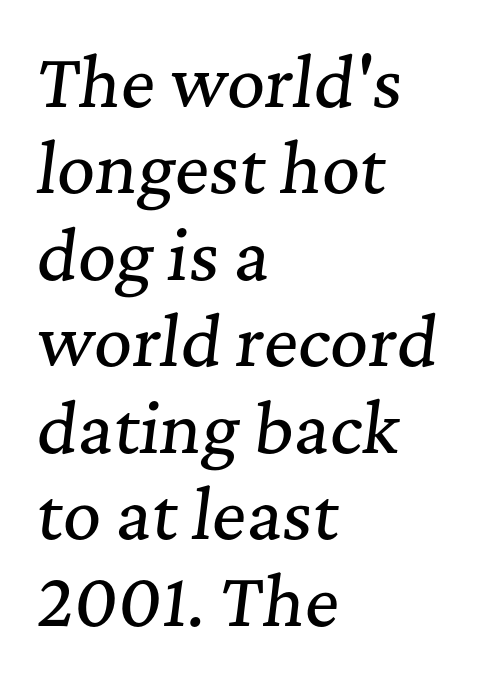
{"serif": "yes", "italic": "yes", "lean": "right", "slant_degrees": 7, "width": "normal", "stroke_contrast": "medium", "x_height": "medium", "monospaced": "no", "underline": "no", "align": "left", "line_spacing": "normal", "line_spacing_ratio": 1.31, "letter_spacing": "normal", "letter_spacing_em": 0.0, "glyph_px": 66}
